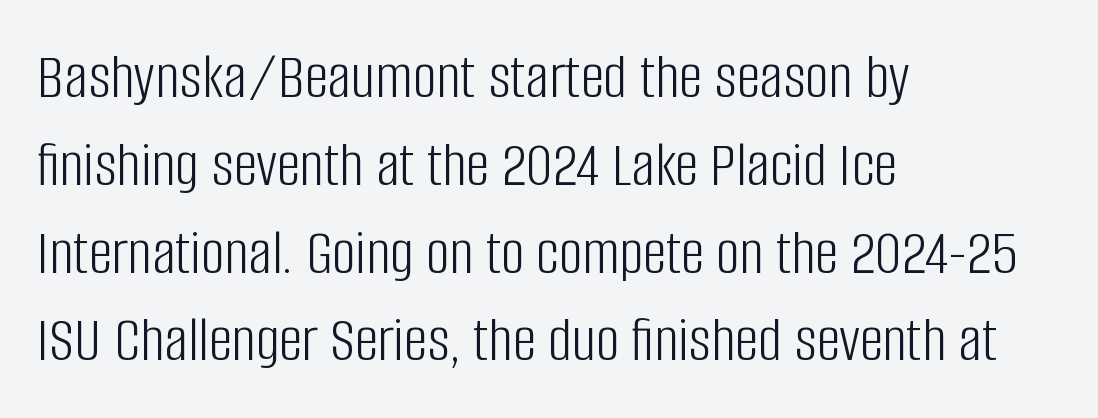
A quiet, ordinary-to-light weight characterises the typeface. Has an underline been added? It has not. Horizontal alignment here is leftward, the default for most running prose. Is there any slant? The stems are plumb. The letters carry no serifs — their stems end cleanly without finishing strokes.
